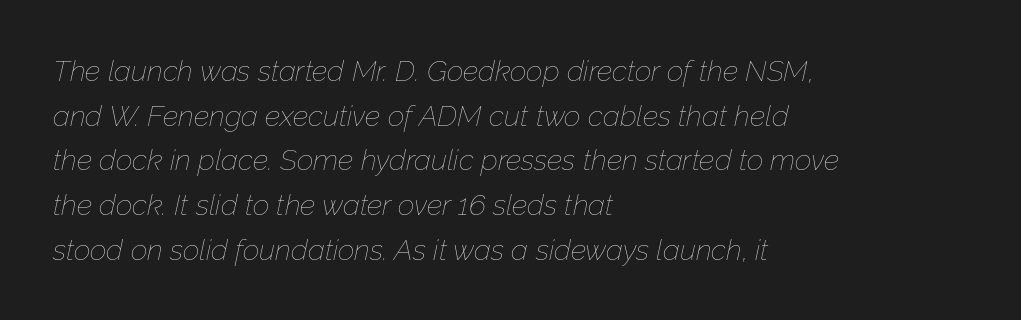
Q: Is the text bold? A: No.
Q: Is the text italic (slanted)? A: Yes, it leans right by about 12 degrees.
Q: Is the text underlined? A: No.
Q: How is the paragraph aligned? A: Left-aligned.
Q: Is the spacing between letters normal or unusually wide? A: Normal.
Q: Is the spacing between lines tight, normal or loose? A: Normal.
Q: Width (condensed, normal, or wide)? A: Normal.
Q: Stroke contrast? A: Low.
Q: x-height? A: Medium.
Q: Monospaced? A: No.
